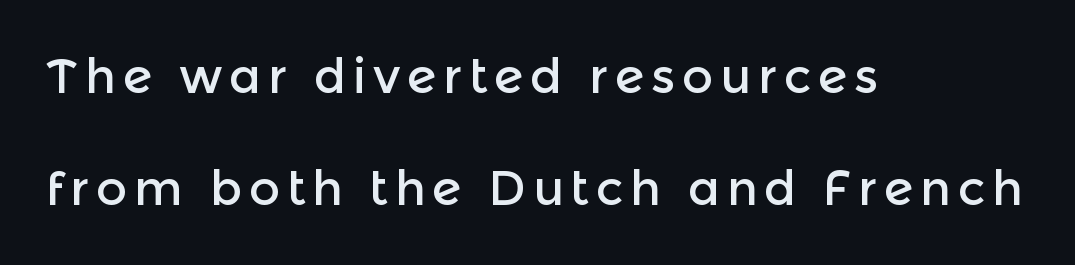
{"serif": "no", "italic": "no", "width": "normal", "x_height": "medium", "monospaced": "no", "underline": "no", "align": "left", "line_spacing": "loose", "line_spacing_ratio": 2.34, "glyph_px": 48}
